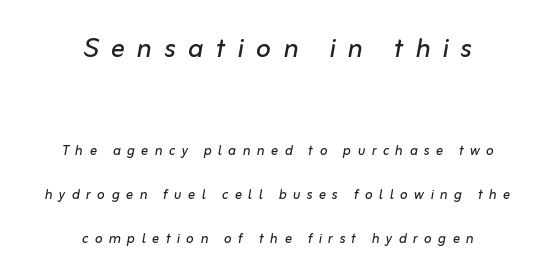
Q: Is the text bold? A: No.
Q: Is the text italic (slanted)? A: Yes, it leans right by about 10 degrees.
Q: Is the text underlined? A: No.
Q: How is the paragraph aligned? A: Centered.
Q: Is the spacing between letters normal or unusually wide? A: Unusually wide.
Q: Is the spacing between lines tight, normal or loose? A: Loose.
Q: Which block of text is set in a larger size, the first (top) or the second (bottom)? A: The first (top) one.
Q: Width (condensed, normal, or wide)? A: Normal.
Q: Stroke contrast? A: Low.
Q: x-height? A: Medium.
Q: Monospaced? A: No.
